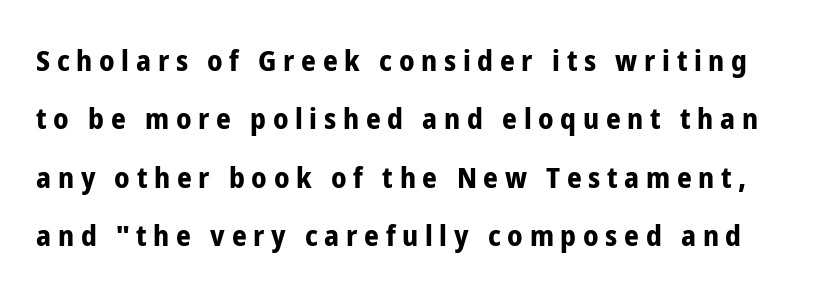
{"serif": "no", "italic": "no", "bold": "yes", "weight": "bold", "width": "condensed", "stroke_contrast": "low", "x_height": "medium", "monospaced": "no", "underline": "no", "line_spacing": "loose", "line_spacing_ratio": 2.01, "letter_spacing": "wide", "letter_spacing_em": 0.23, "glyph_px": 29}
